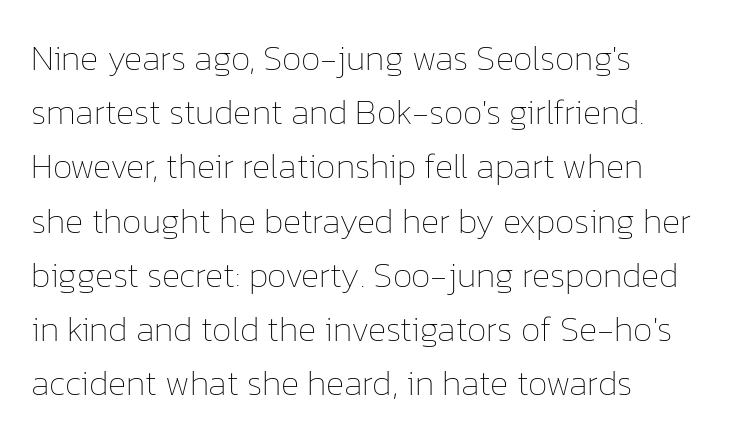
Q: Is the text bold? A: No.
Q: Is the text italic (slanted)? A: No, it is upright.
Q: Is the text underlined? A: No.
Q: Is the spacing between letters normal or unusually wide? A: Normal.
Q: Is the spacing between lines tight, normal or loose? A: Normal.
Q: Width (condensed, normal, or wide)? A: Normal.
Q: Stroke contrast? A: Low.
Q: x-height? A: Medium.
Q: Monospaced? A: No.
